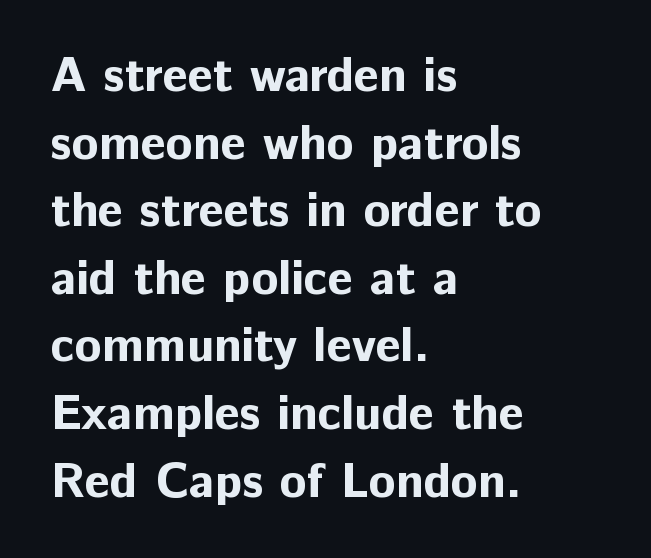
{"serif": "no", "italic": "no", "bold": "yes", "weight": "bold", "width": "normal", "stroke_contrast": "low", "x_height": "medium", "monospaced": "no", "underline": "no", "align": "left", "line_spacing": "normal", "line_spacing_ratio": 1.38, "letter_spacing": "normal", "letter_spacing_em": 0.0, "glyph_px": 49}
